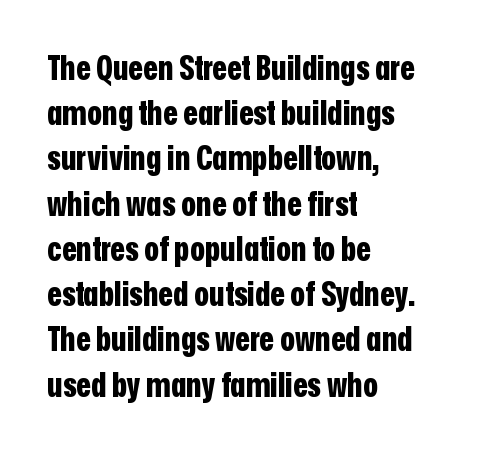
Caption: multi-line text, flush left, ragged right. The gap between lines stays unmarked. Baseline-to-baseline distance is the conventional proportion of letter height. The type is set solid horizontally, with unmodified tracking. Font category for this specimen: sans-serif. These words are printed bold, with thick strokes throughout.
